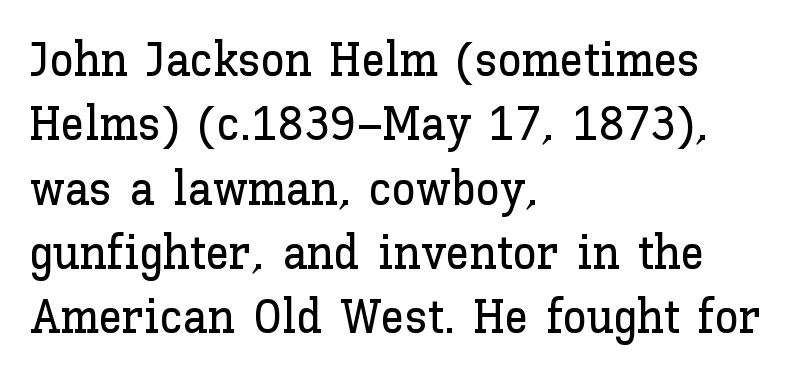
You could not count columns in this text — the font is proportionally spaced. Quick note: interline space is typical. Posture: vertical. Layout note: lines flush left. The horizontal fit of the characters is conventional and even.
